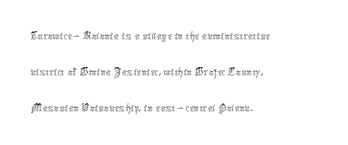
The image shows 25 px text type, upright; set left-aligned, normal line spacing (1.44x), normal letter spacing, not underlined.
